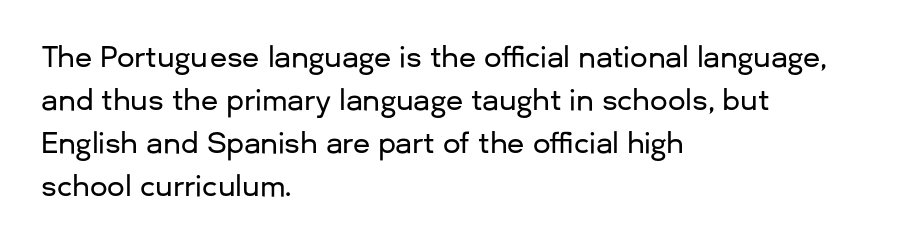
The image shows 28 px sans-serif type, upright; set left-aligned, normal line spacing (1.53x), normal letter spacing, not underlined; low stroke contrast and a medium x-height.
